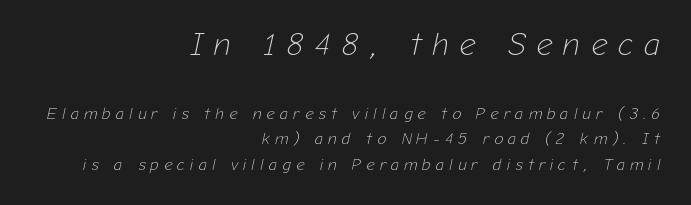
{"italic": "yes", "lean": "right", "slant_degrees": 12, "bold": "no", "weight": "light", "width": "normal", "stroke_contrast": "low", "x_height": "medium", "monospaced": "no", "underline": "no", "align": "right", "line_spacing": "normal", "line_spacing_ratio": 1.58, "letter_spacing": "wide", "letter_spacing_em": 0.33, "larger_block": "first", "size_ratio": 2.0, "glyph_px": 32}
